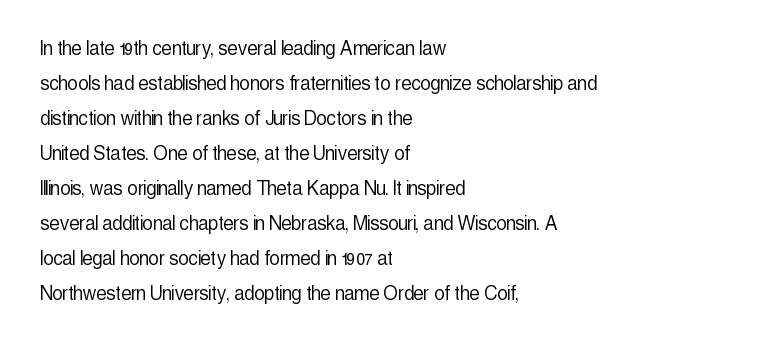
Q: Is the text bold? A: No.
Q: Is the text italic (slanted)? A: No, it is upright.
Q: Is the text underlined? A: No.
Q: How is the paragraph aligned? A: Left-aligned.
Q: Is the spacing between letters normal or unusually wide? A: Normal.
Q: Is the spacing between lines tight, normal or loose? A: Normal.
